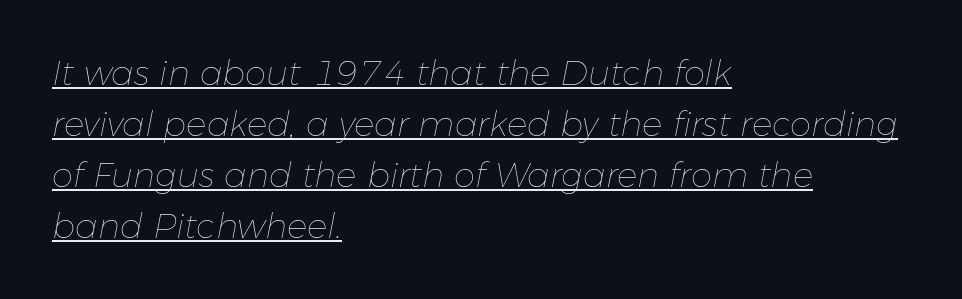
This is oblique type, the kind used for emphasis or titles. Reading down the column, the eye jumps a familiar distance to each next line. Quick note: underline on. Do the characters align in a grid? No, the font is proportional. Each line starts at the same left margin while the right side varies. The typesetting does not lean heavy: it is not bold.
